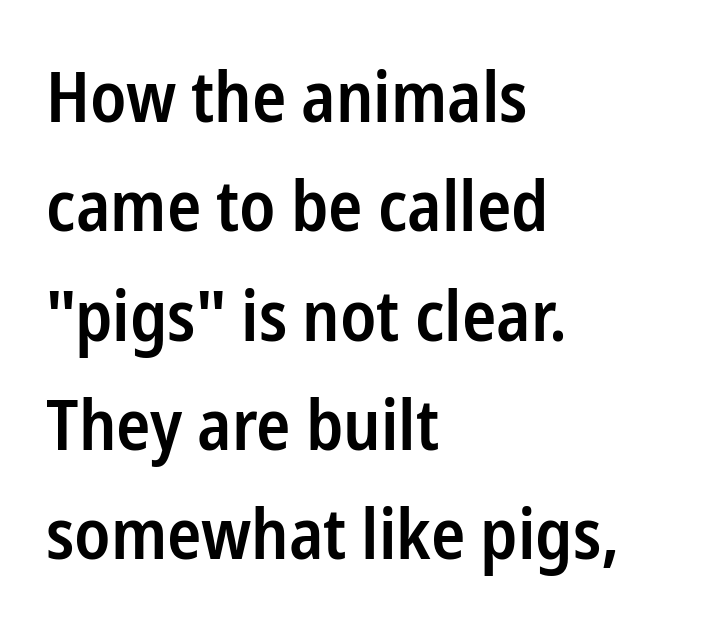
Q: Is the text bold? A: Semi-bold.
Q: Is the text italic (slanted)? A: No, it is upright.
Q: Is the typeface a serif or a sans-serif typeface? A: Sans-serif.
Q: Is the text underlined? A: No.
Q: How is the paragraph aligned? A: Left-aligned.
Q: Is the spacing between letters normal or unusually wide? A: Normal.
Q: Is the spacing between lines tight, normal or loose? A: Normal.
Q: Width (condensed, normal, or wide)? A: Condensed.
Q: Stroke contrast? A: Low.
Q: x-height? A: Medium.
Q: Monospaced? A: No.
